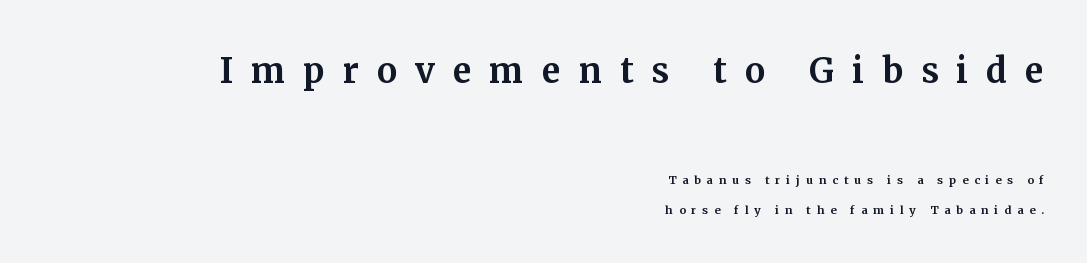
The image shows 46 px serif type, upright; set right-aligned, loose line spacing (1.98x), unusually wide letter spacing (+0.39 em), not underlined; the first (top) block is 3.07x larger; medium stroke contrast and a medium x-height.
